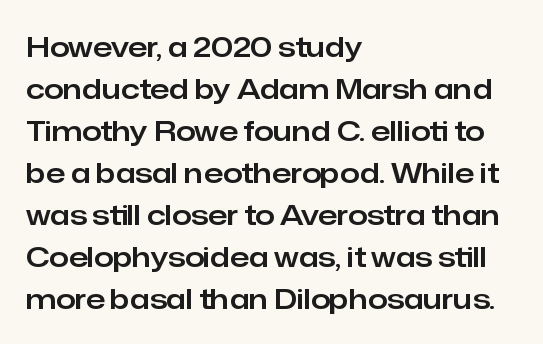
Q: Is the text italic (slanted)? A: No, it is upright.
Q: Is the typeface a serif or a sans-serif typeface? A: Sans-serif.
Q: Is the text underlined? A: No.
Q: How is the paragraph aligned? A: Left-aligned.
Q: Is the spacing between letters normal or unusually wide? A: Normal.
Q: Is the spacing between lines tight, normal or loose? A: Normal.
Q: Width (condensed, normal, or wide)? A: Normal.
Q: Stroke contrast? A: Low.
Q: x-height? A: Medium.
Q: Monospaced? A: No.
